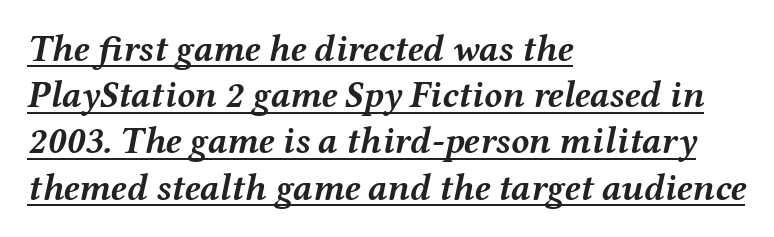
The passage shown has conventional tracking throughout. A typesetter would call this leading conventional body-copy spacing. Is this a fixed-width face? No — the glyphs have proportional, varying widths. The specimen reads as italic at a glance.
